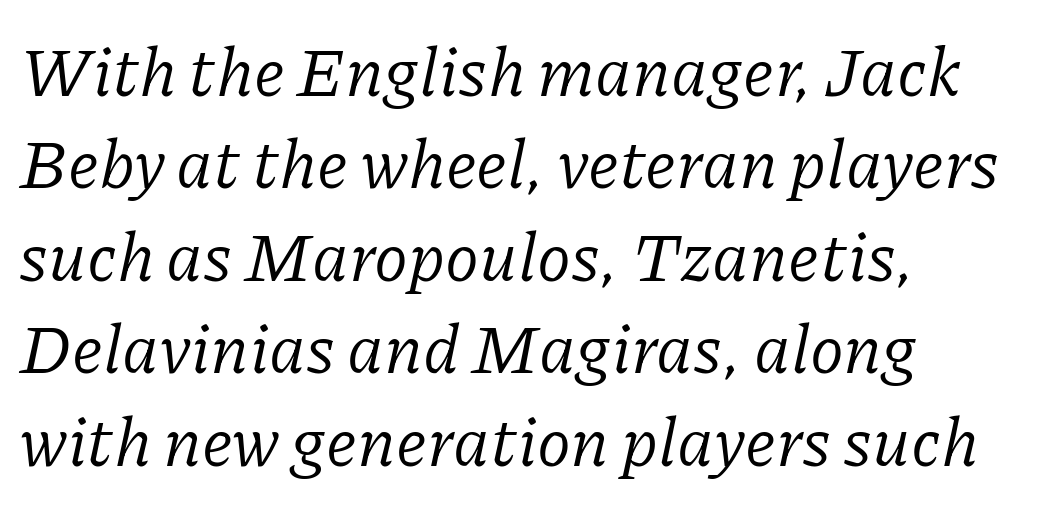
The image shows 69 px regular-weight serif type, italic (leaning right); set left-aligned, normal line spacing (1.34x), normal letter spacing, not underlined; low stroke contrast and a medium x-height.
